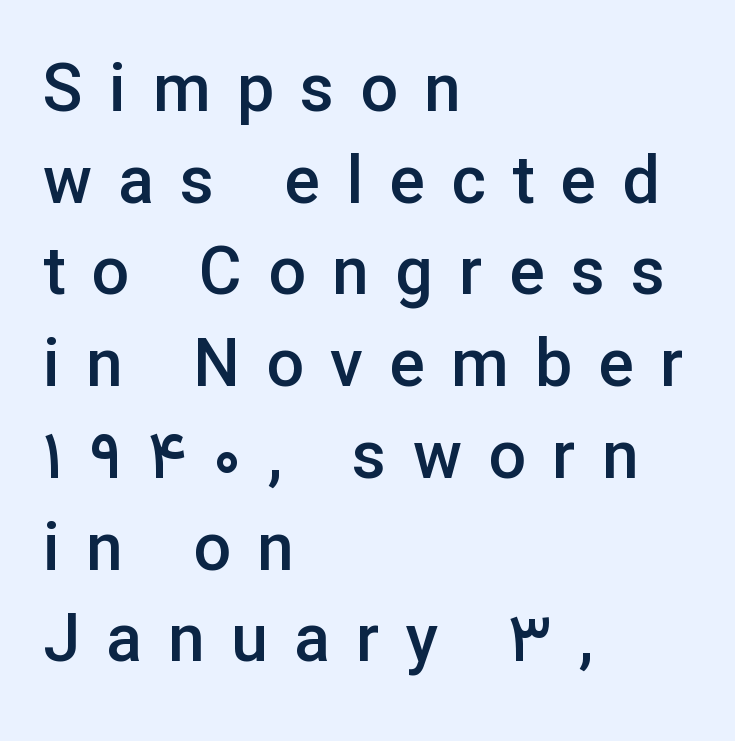
{"serif": "no", "italic": "no", "bold": "semi", "weight": "semibold", "width": "normal", "stroke_contrast": "low", "x_height": "medium", "monospaced": "no", "underline": "no", "align": "left", "line_spacing": "normal", "line_spacing_ratio": 1.39, "letter_spacing": "wide", "letter_spacing_em": 0.4, "glyph_px": 66}
